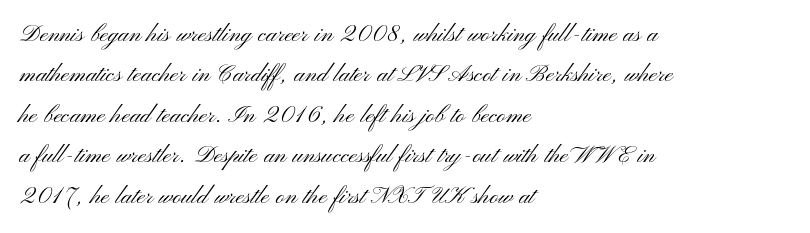
{"serif": "no", "bold": "no", "weight": "light", "width": "wide", "stroke_contrast": "medium", "x_height": "small", "monospaced": "no", "underline": "no", "align": "left", "line_spacing": "normal", "line_spacing_ratio": 1.35, "letter_spacing": "normal", "letter_spacing_em": 0.0, "glyph_px": 30}
